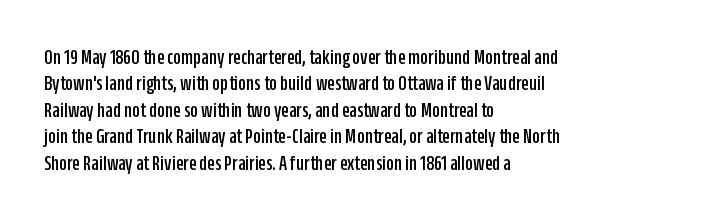
{"italic": "no", "underline": "no", "align": "left", "line_spacing_ratio": 1.2, "letter_spacing": "normal", "letter_spacing_em": 0.0, "glyph_px": 22}
